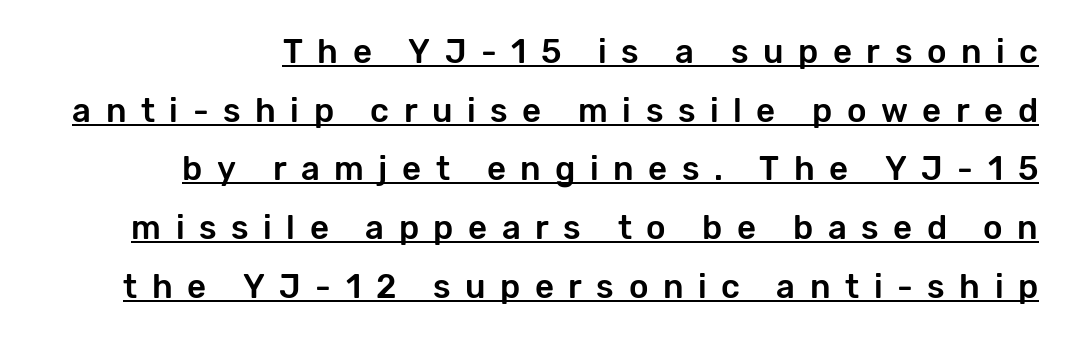
The image shows 33 px sans-serif type, upright; set line spacing 1.78x, unusually wide letter spacing (+0.44 em), underlined; low stroke contrast and a medium x-height.
